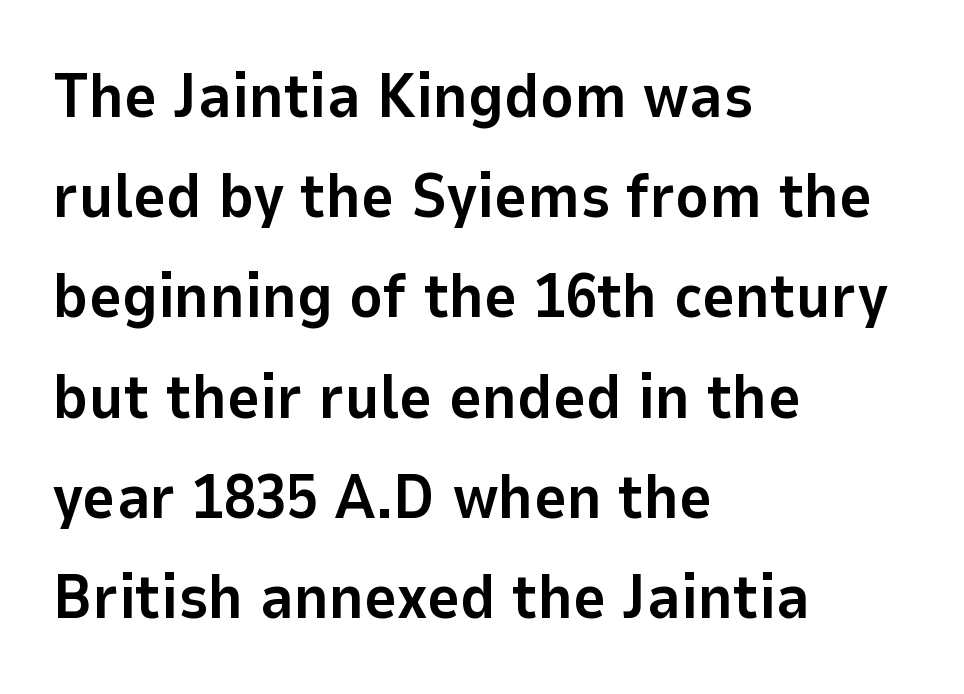
{"serif": "no", "italic": "no", "bold": "yes", "weight": "bold", "width": "normal", "stroke_contrast": "low", "x_height": "medium", "monospaced": "no", "underline": "no", "align": "left", "line_spacing": "normal", "line_spacing_ratio": 1.59, "letter_spacing": "normal", "letter_spacing_em": 0.0, "glyph_px": 63}
